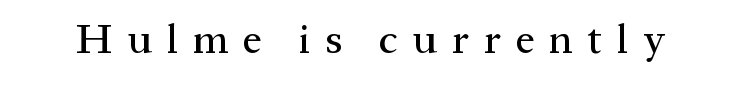
The image shows 42 px serif type, upright; set unusually wide letter spacing (+0.35 em), not underlined; medium stroke contrast and a medium x-height.
